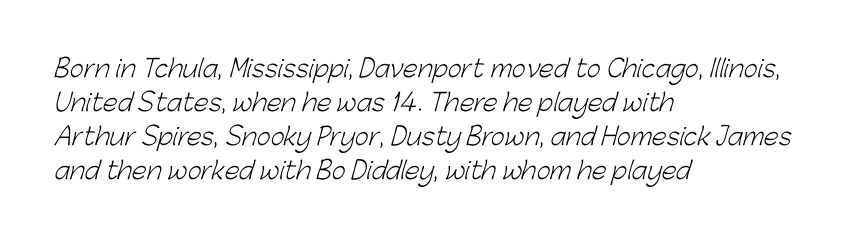
The image shows 24 px text type; set left-aligned, normal line spacing (1.41x), normal letter spacing, not underlined.
